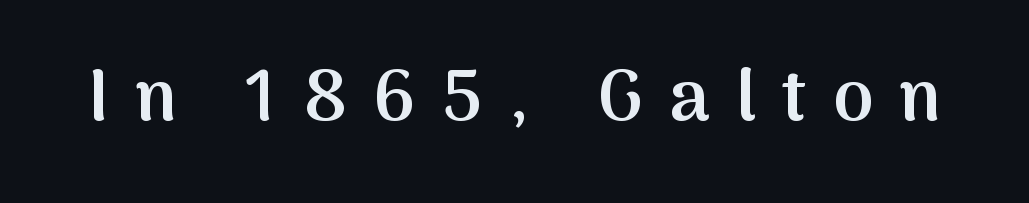
Q: Is the text bold? A: Semi-bold.
Q: Is the text italic (slanted)? A: No, it is upright.
Q: Is the typeface a serif or a sans-serif typeface? A: Sans-serif.
Q: Is the text underlined? A: No.
Q: Is the spacing between letters normal or unusually wide? A: Unusually wide.
Q: Width (condensed, normal, or wide)? A: Normal.
Q: Stroke contrast? A: Medium.
Q: x-height? A: Medium.
Q: Monospaced? A: No.
